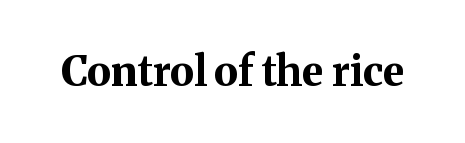
The image shows 41 px bold serif type, upright; set normal letter spacing, not underlined; medium stroke contrast and a medium x-height.
